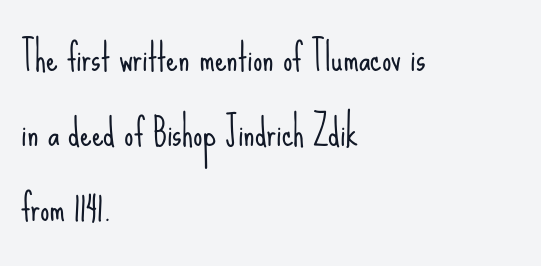
The type is set solid horizontally, with unmodified tracking. Interline gaps are noticeably wide in this sample. Typographically, this falls in the sans-serif category. Left-aligned paragraph, ragged on the right. The type sits square on the baseline with zero lean. Varying glyph widths throughout — classic text-font behaviour.
